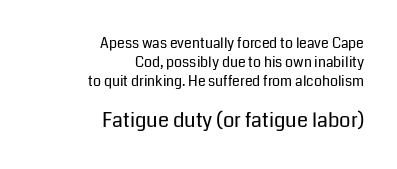
The foot of each line stays bare and open. This sample is right-justified, so line beginnings fall wherever the words allow. The designer left line spacing at the default. Stroke thickness stays within the range of a standard reading face or lighter.
